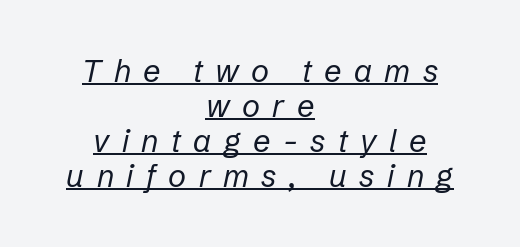
The image shows 31 px regular-weight type, italic (leaning right); set centered, tight line spacing (1.13x), unusually wide letter spacing (+0.4 em), underlined; low stroke contrast and a medium x-height.
